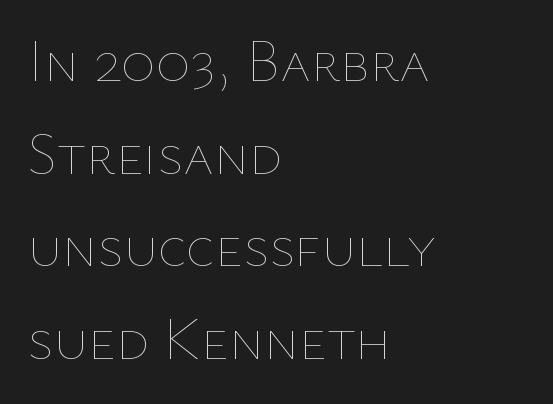
The image shows 59 px thin type, upright; set left-aligned, normal line spacing (1.57x), normal letter spacing, not underlined; low stroke contrast and a medium x-height.
